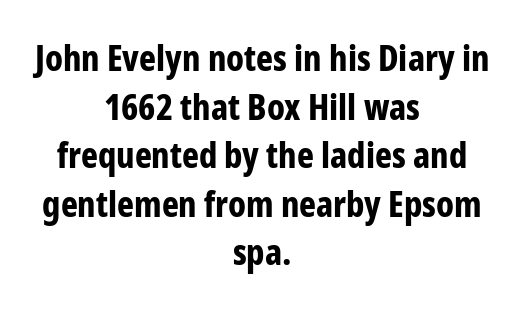
{"serif": "no", "italic": "no", "bold": "yes", "weight": "bold", "width": "condensed", "stroke_contrast": "low", "x_height": "medium", "monospaced": "no", "underline": "no", "align": "center", "line_spacing": "normal", "line_spacing_ratio": 1.35, "letter_spacing": "normal", "letter_spacing_em": 0.0, "glyph_px": 36}
